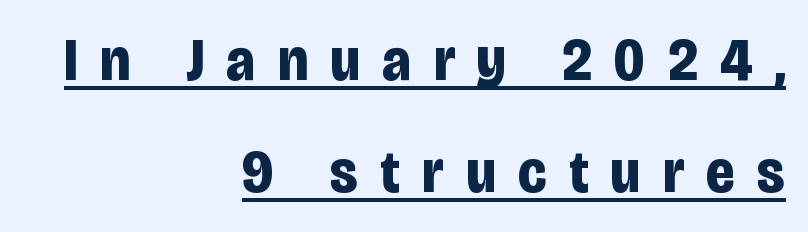
Stroke thickness is high; the sample reads as a true bold. The compositor pushed each line to the right boundary. Between one letter and the next there's a generous, obvious gap. Note the varied advance widths — an 'i' is clearly narrower than an 'm'.
